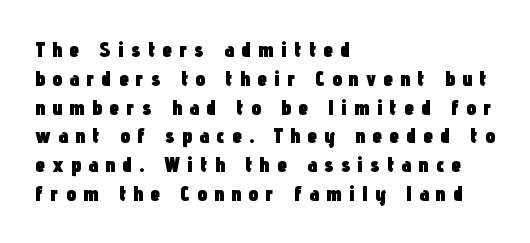
The image shows 22 px bold type, upright; set left-aligned, normal line spacing (1.31x), unusually wide letter spacing (+0.32 em), not underlined.
